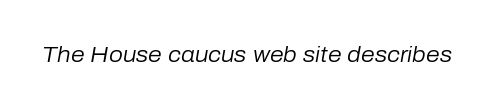
Q: Is the text bold? A: No.
Q: Is the text italic (slanted)? A: Yes, it leans right by about 10 degrees.
Q: Is the text underlined? A: No.
Q: Is the spacing between letters normal or unusually wide? A: Normal.
